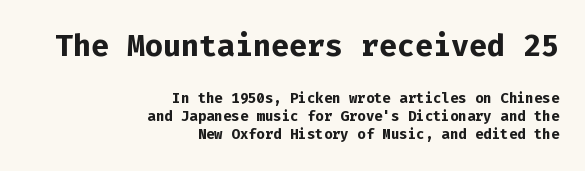
Q: Is the text bold? A: Yes.
Q: Is the text italic (slanted)? A: No, it is upright.
Q: Is the typeface a serif or a sans-serif typeface? A: Sans-serif.
Q: Is the text underlined? A: No.
Q: How is the paragraph aligned? A: Right-aligned.
Q: Is the spacing between letters normal or unusually wide? A: Normal.
Q: Is the spacing between lines tight, normal or loose? A: Normal.
Q: Which block of text is set in a larger size, the first (top) or the second (bottom)? A: The first (top) one.
Q: Width (condensed, normal, or wide)? A: Normal.
Q: Stroke contrast? A: Low.
Q: x-height? A: Medium.
Q: Monospaced? A: Yes.
